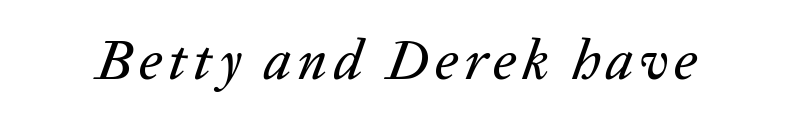
The image shows 56 px text type, italic (leaning right); set not underlined; low stroke contrast and a medium x-height.
